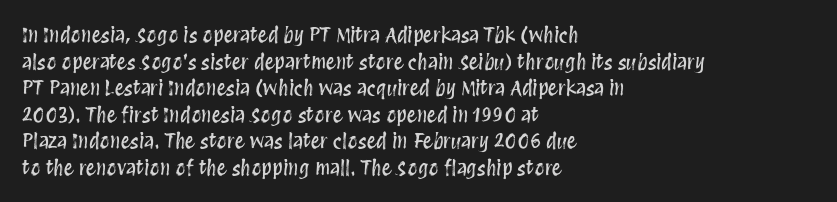
Q: Is the text italic (slanted)? A: No, it is upright.
Q: Is the text underlined? A: No.
Q: How is the paragraph aligned? A: Left-aligned.
Q: Is the spacing between letters normal or unusually wide? A: Normal.
Q: Is the spacing between lines tight, normal or loose? A: Normal.
